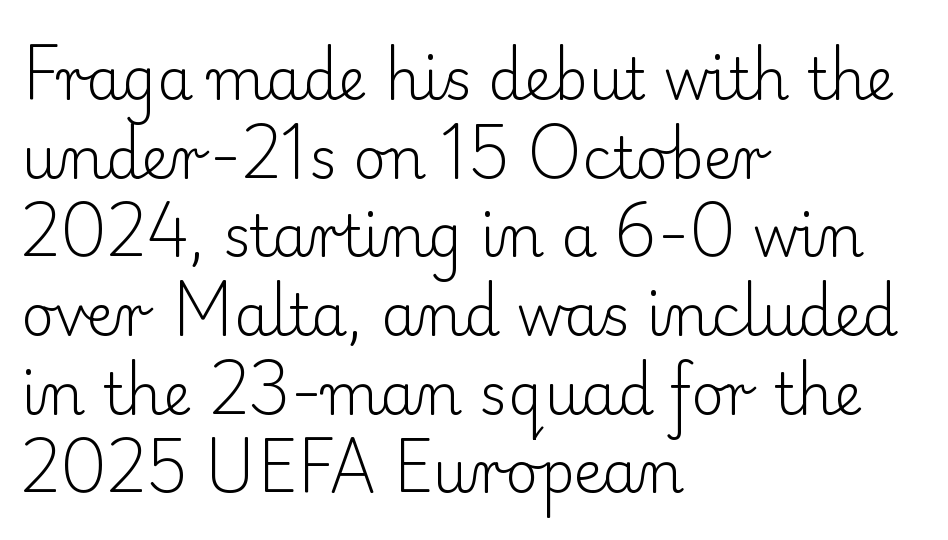
The type is set solid horizontally, with unmodified tracking. The string is rendered with underlining switched off. Nothing heavy about these letters — not bold at all. Horizontal alignment here is leftward, the default for most running prose. The face used here is proportionally spaced, like ordinary book or web type.
